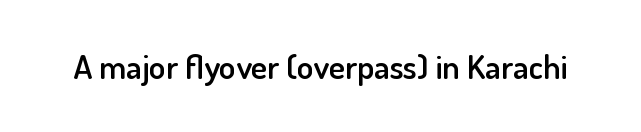
Q: Is the text bold? A: Semi-bold.
Q: Is the text italic (slanted)? A: No, it is upright.
Q: Is the typeface a serif or a sans-serif typeface? A: Sans-serif.
Q: Is the text underlined? A: No.
Q: Is the spacing between letters normal or unusually wide? A: Normal.
Q: Width (condensed, normal, or wide)? A: Normal.
Q: Stroke contrast? A: Low.
Q: x-height? A: Small.
Q: Monospaced? A: No.
